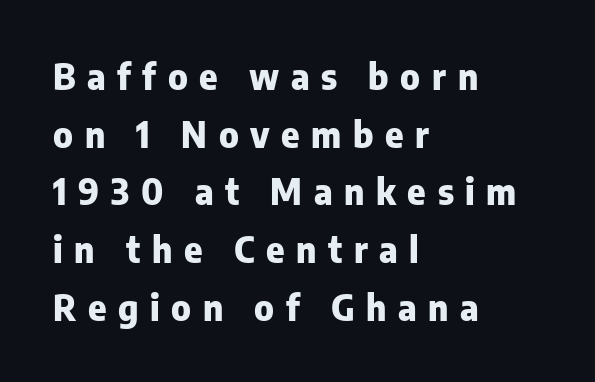
Q: Is the text bold? A: Yes.
Q: Is the text italic (slanted)? A: No, it is upright.
Q: Is the typeface a serif or a sans-serif typeface? A: Sans-serif.
Q: Is the text underlined? A: No.
Q: How is the paragraph aligned? A: Left-aligned.
Q: Is the spacing between letters normal or unusually wide? A: Unusually wide.
Q: Is the spacing between lines tight, normal or loose? A: Normal.
Q: Width (condensed, normal, or wide)? A: Normal.
Q: Stroke contrast? A: Low.
Q: x-height? A: Medium.
Q: Monospaced? A: No.
